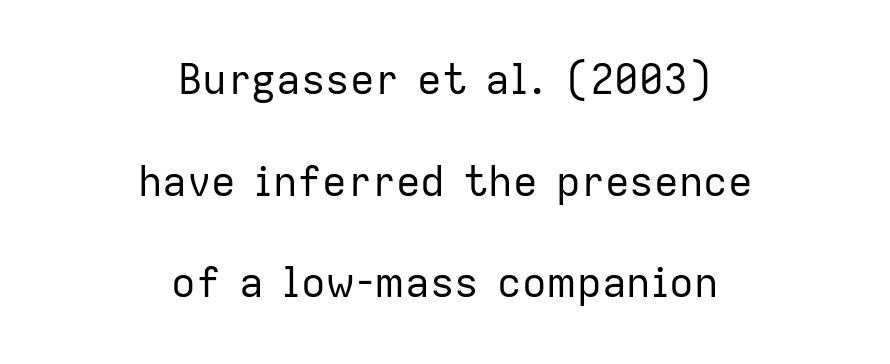
Q: Is the text bold? A: No.
Q: Is the text italic (slanted)? A: No, it is upright.
Q: Is the typeface a serif or a sans-serif typeface? A: Sans-serif.
Q: Is the text underlined? A: No.
Q: How is the paragraph aligned? A: Centered.
Q: Is the spacing between letters normal or unusually wide? A: Normal.
Q: Is the spacing between lines tight, normal or loose? A: Loose.
Q: Width (condensed, normal, or wide)? A: Normal.
Q: Stroke contrast? A: Low.
Q: x-height? A: Medium.
Q: Monospaced? A: No.
